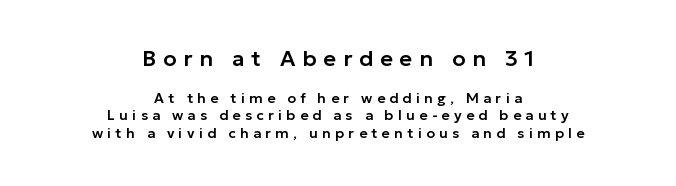
{"italic": "no", "underline": "no", "align": "center", "line_spacing_ratio": 1.24, "letter_spacing": "wide", "letter_spacing_em": 0.31, "larger_block": "first", "size_ratio": 1.57, "glyph_px": 22}
